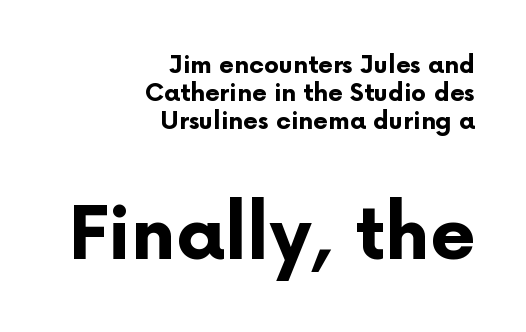
If you squint, the bottom block still reads clearly — it's the larger of the two. Glyph-to-glyph distance matches everyday printed text. Reading down the block, your eye finds every line finishing at a fixed right position. Stroke terminals: plain, sans-serif. Caption: bold face, heavy strokes.
